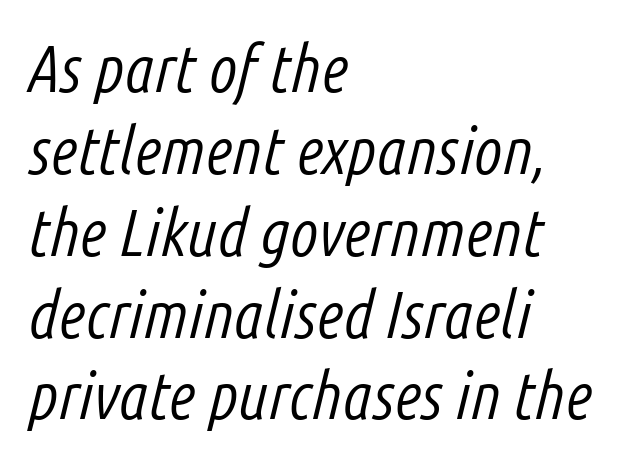
{"italic": "yes", "lean": "right", "slant_degrees": 14, "bold": "no", "weight": "light", "width": "condensed", "stroke_contrast": "low", "x_height": "medium", "monospaced": "no", "underline": "no", "align": "left", "line_spacing_ratio": 1.24, "letter_spacing": "normal", "letter_spacing_em": 0.0, "glyph_px": 66}
